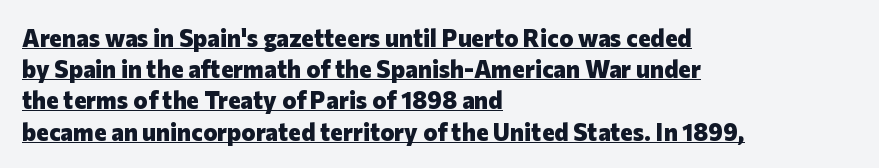
Q: Is the text bold? A: Yes.
Q: Is the text italic (slanted)? A: No, it is upright.
Q: Is the text underlined? A: Yes.
Q: How is the paragraph aligned? A: Left-aligned.
Q: Is the spacing between letters normal or unusually wide? A: Normal.
Q: Is the spacing between lines tight, normal or loose? A: Normal.
